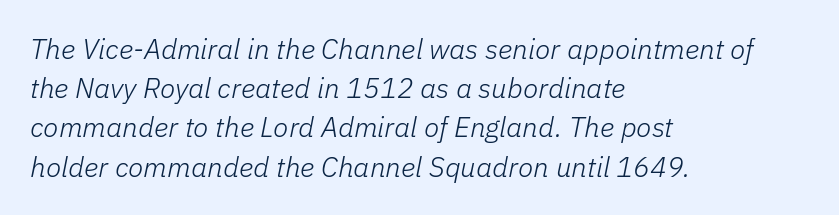
{"italic": "yes", "lean": "right", "slant_degrees": 11, "bold": "no", "weight": "light", "width": "normal", "stroke_contrast": "low", "x_height": "medium", "monospaced": "no", "underline": "no", "align": "left", "line_spacing": "normal", "line_spacing_ratio": 1.4, "letter_spacing": "normal", "letter_spacing_em": 0.0, "glyph_px": 28}
